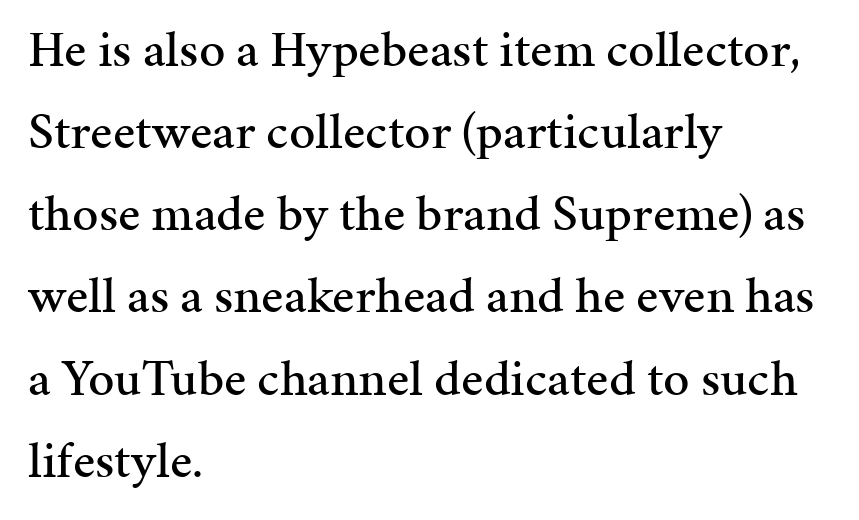
The image shows 52 px serif type, upright; set left-aligned, normal line spacing (1.58x), normal letter spacing, not underlined; medium stroke contrast and a medium x-height.
